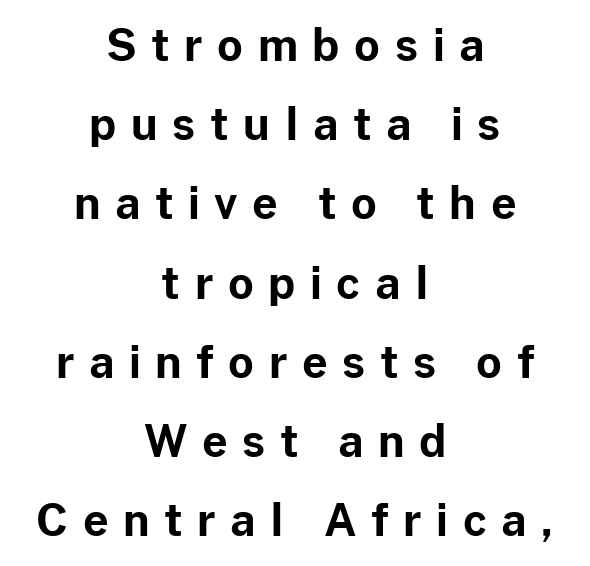
{"serif": "no", "italic": "no", "bold": "yes", "weight": "bold", "width": "normal", "stroke_contrast": "low", "x_height": "medium", "monospaced": "no", "underline": "no", "align": "center", "line_spacing_ratio": 1.8, "letter_spacing": "wide", "letter_spacing_em": 0.33, "glyph_px": 44}
